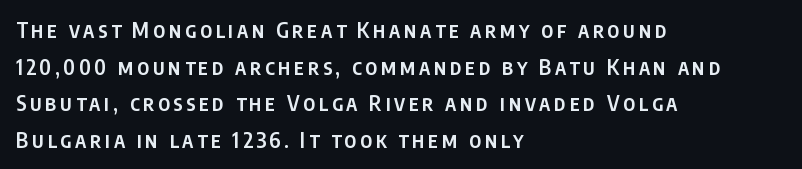
Look at the stroke-to-counter ratio: somewhat heavy, a semibold. Casual observation: everything's shoved over to the left. Unmarked baselines from the first word to the last. Posture: straight, roman, zero tilt.
